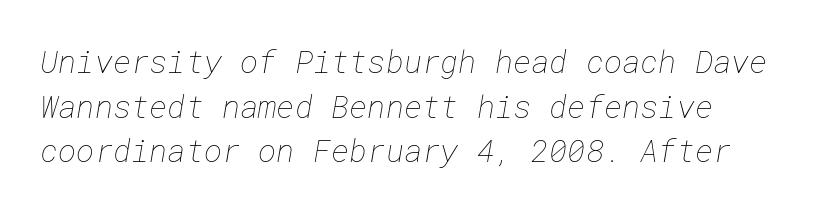
The image shows 31 px thin type; set normal line spacing (1.44x), normal letter spacing, not underlined; low stroke contrast and a medium x-height.
